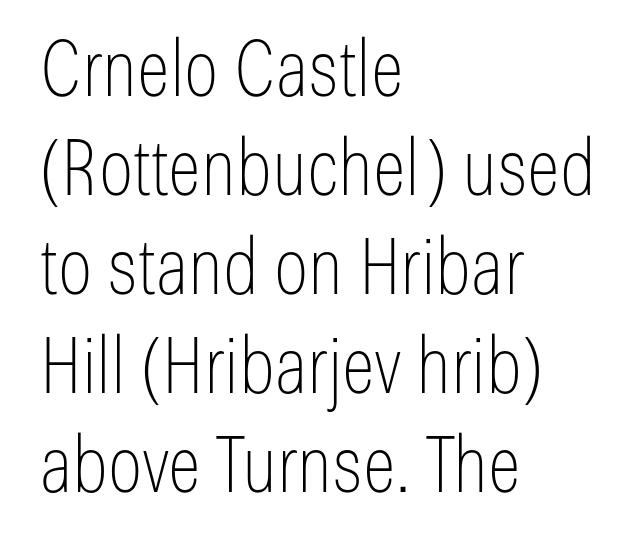
Stroke mass is kept to a normal reading level or below. Type without underlining. If you drew a ruler down the left edge, every line would touch it. Vertical strokes here are truly vertical. The block of text has a typical density, with ordinary space between rows. Is this a sans? Yes — the strokes have no serifs.
